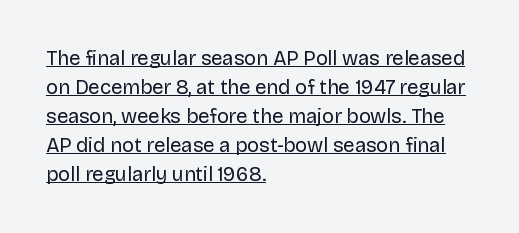
Q: Is the text bold? A: No.
Q: Is the text italic (slanted)? A: No, it is upright.
Q: Is the text underlined? A: Yes.
Q: How is the paragraph aligned? A: Left-aligned.
Q: Is the spacing between letters normal or unusually wide? A: Normal.
Q: Is the spacing between lines tight, normal or loose? A: Normal.
